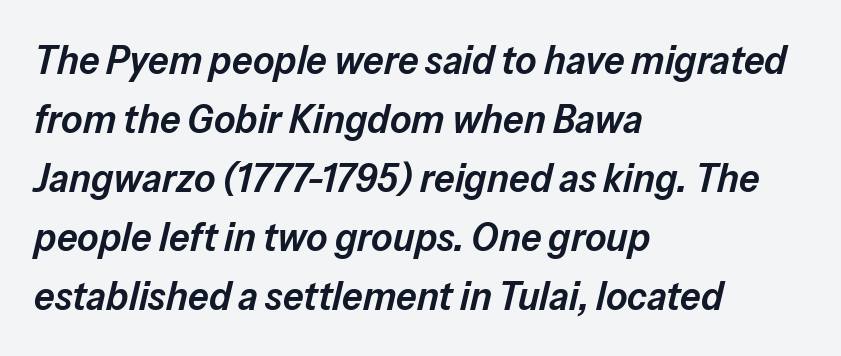
The image shows 41 px semibold type, italic (leaning right); set left-aligned, normal line spacing (1.44x), normal letter spacing, not underlined; low stroke contrast and a medium x-height.
